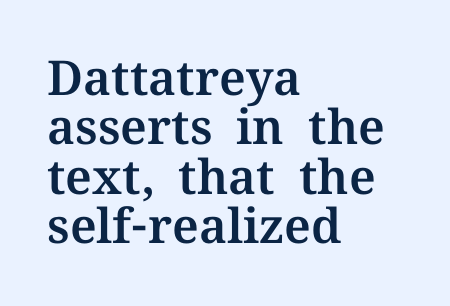
The image shows 48 px serif type, upright; set left-aligned, tight line spacing (1.03x), normal letter spacing, not underlined; medium stroke contrast and a medium x-height.
